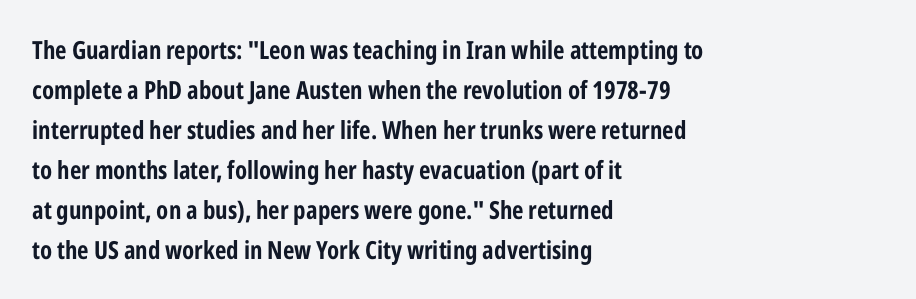
Tracking value appears to be zero — textbook default spacing. The text block is weighted toward the left margin, trailing off unevenly rightward. Posture: straight, roman, zero tilt. Regarding leading, the lines here are spaced in the standard way. Honestly, there is no underline to notice here at all. Thick stems and heavy bowls — unmistakably bold.
